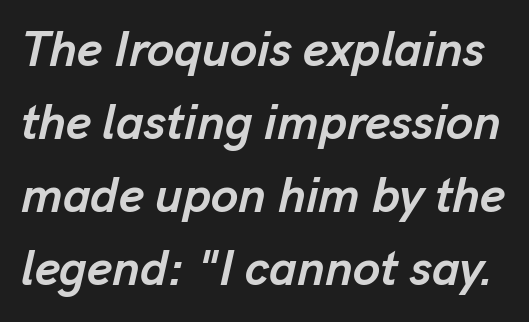
The space between consecutive lines is moderate. Rule under the text: the space is simply empty. Stroke thickness is high; the sample reads as a true bold. Looks like regular typesetting: each glyph gets only the width it needs.
